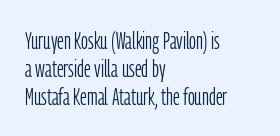
{"italic": "no", "bold": "no", "underline": "no", "align": "left", "line_spacing_ratio": 1.16, "letter_spacing": "normal", "letter_spacing_em": 0.0, "glyph_px": 24}
